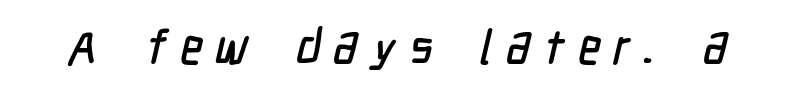
The image shows 48 px condensed sans-serif type; set unusually wide letter spacing (+0.27 em), not underlined; low stroke contrast and a medium x-height.
